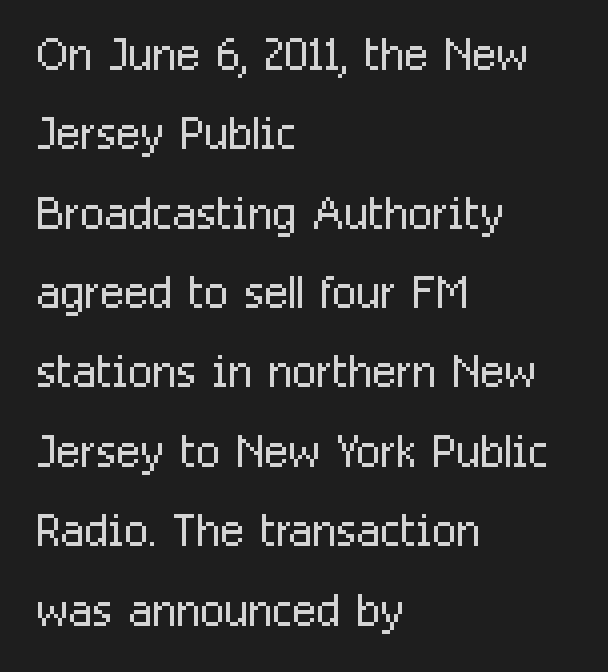
The image shows 64 px light, condensed sans-serif type, upright; set left-aligned, line spacing 1.24x, normal letter spacing, not underlined; low stroke contrast and a medium x-height.
